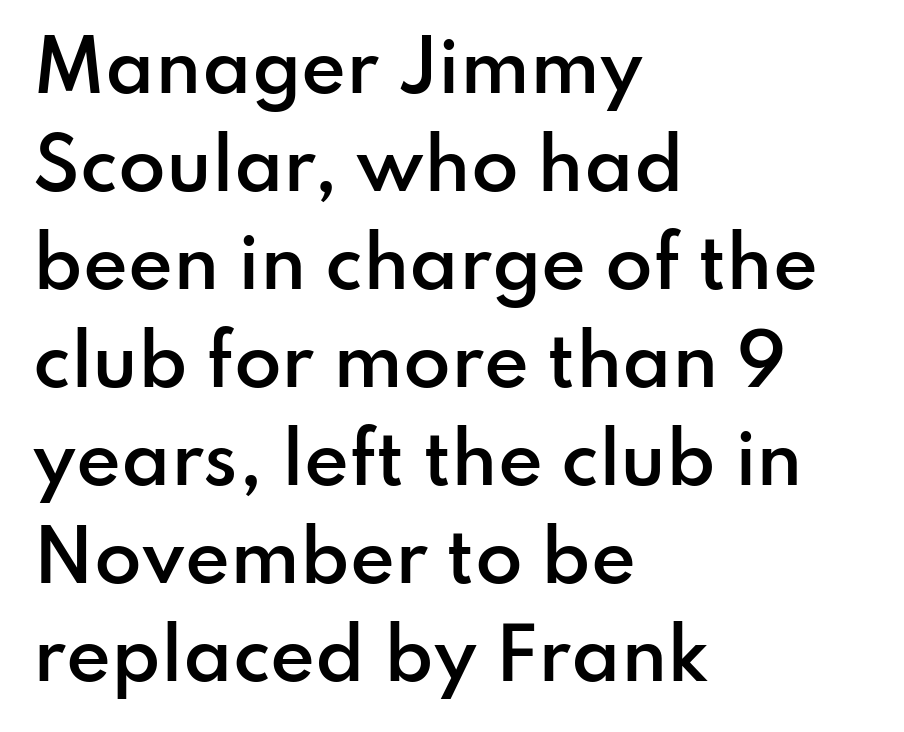
You could call the tracking neutral — neither tight nor loose. Is this a fixed-width face? No — the glyphs have proportional, varying widths. If you drew a ruler down the left edge, every line would touch it. The characters look somewhat weighty, a semibold short of true bold. Lines of text with bare space underneath. Posture: vertical.
